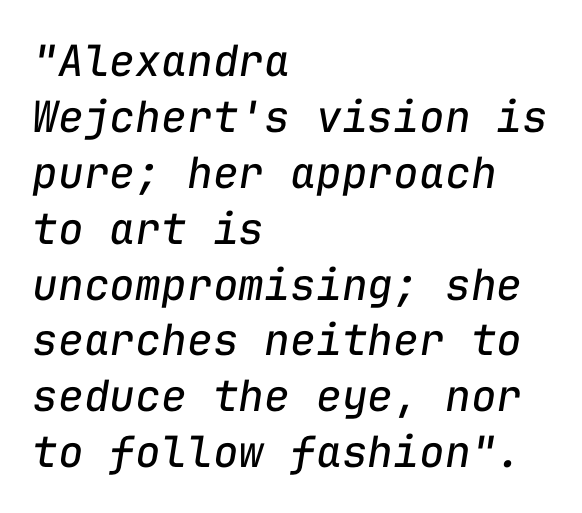
{"italic": "yes", "lean": "right", "slant_degrees": 9, "bold": "no", "weight": "regular", "width": "normal", "stroke_contrast": "low", "x_height": "medium", "monospaced": "yes", "underline": "no", "align": "left", "line_spacing": "normal", "line_spacing_ratio": 1.3, "letter_spacing": "normal", "letter_spacing_em": 0.0, "glyph_px": 43}
